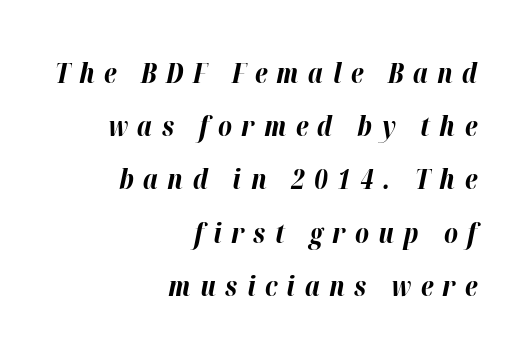
Style check: oblique. Regarding leading, the lines here are spaced well apart. Short and long lines alike share a common ending point at right. Students, this is bold: see how much ink each stroke carries. Display-style spreading of the glyphs; the letterfit is very open. The glyphs are unaccompanied by any horizontal stroke below them.
